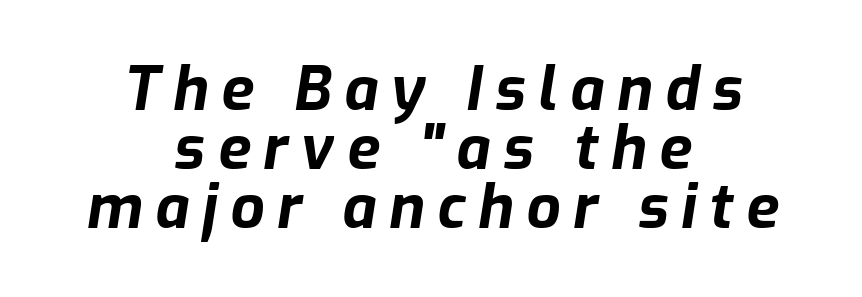
The image shows 60 px bold type, italic (leaning right); set centered, tight line spacing (0.98x), unusually wide letter spacing (+0.21 em), not underlined; low stroke contrast and a medium x-height.
